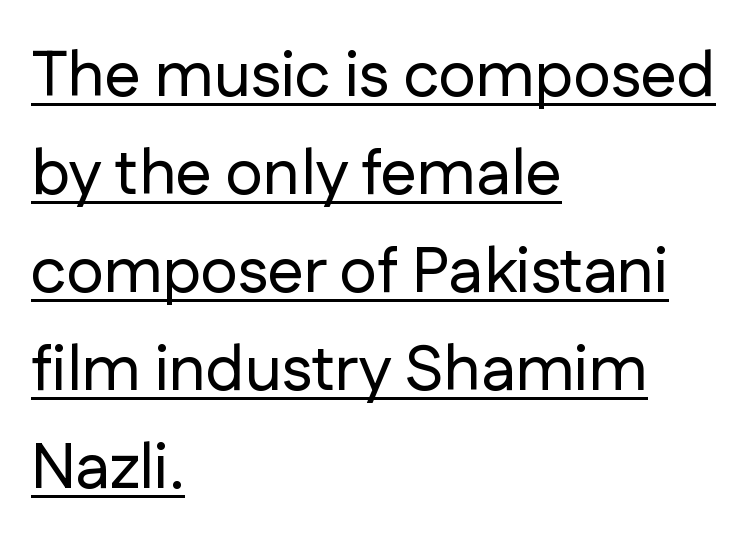
The image shows 64 px sans-serif type, upright; set left-aligned, normal line spacing (1.53x), normal letter spacing, underlined; low stroke contrast and a medium x-height.
